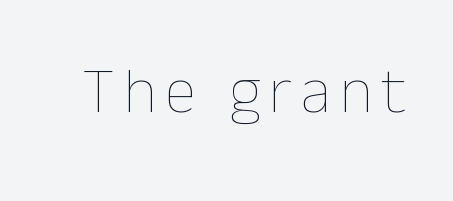
{"italic": "no", "bold": "no", "weight": "thin", "width": "normal", "stroke_contrast": "low", "x_height": "medium", "monospaced": "no", "underline": "no", "glyph_px": 65}
